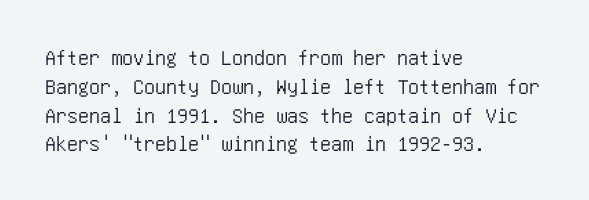
The image shows 22 px text type, upright; set left-aligned, normal line spacing (1.31x), normal letter spacing, not underlined.
